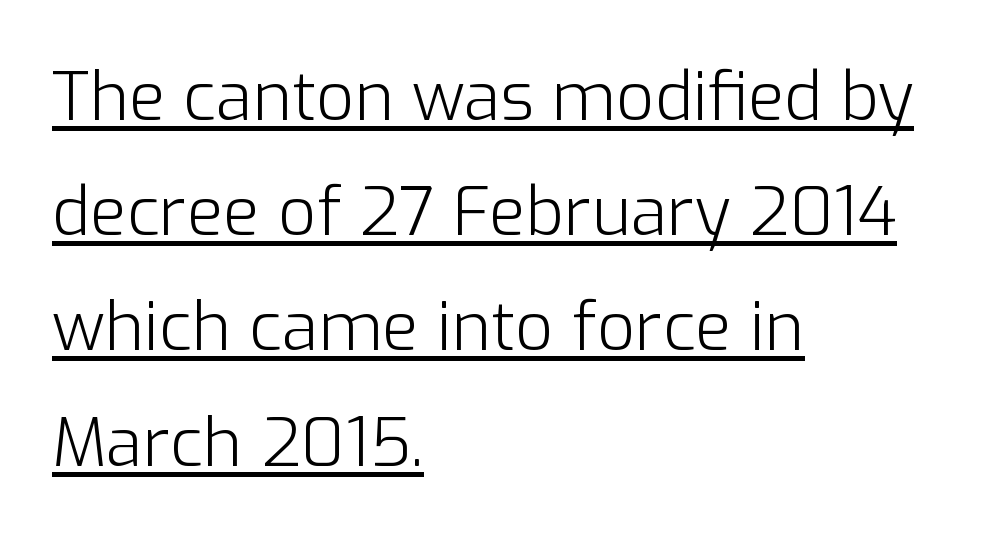
The image shows 67 px light sans-serif type, upright; set left-aligned, line spacing 1.72x, normal letter spacing, underlined; low stroke contrast and a medium x-height.
